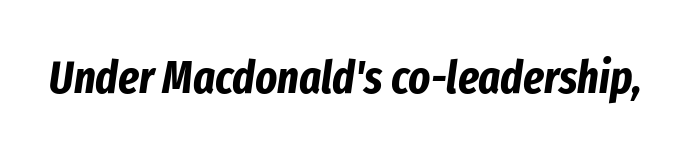
{"italic": "yes", "lean": "right", "slant_degrees": 8, "bold": "yes", "weight": "bold", "width": "condensed", "stroke_contrast": "low", "x_height": "medium", "monospaced": "no", "underline": "no", "letter_spacing": "normal", "letter_spacing_em": 0.0, "glyph_px": 46}
